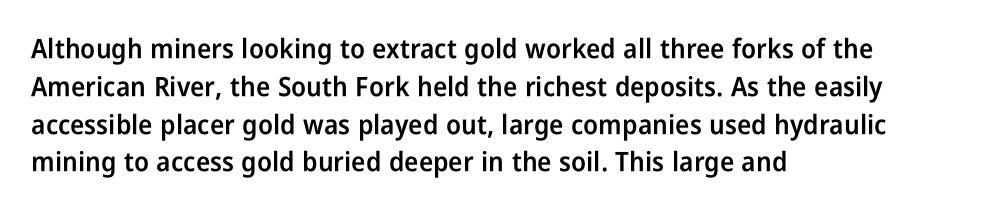
Q: Is the text bold? A: Semi-bold.
Q: Is the text italic (slanted)? A: No, it is upright.
Q: Is the text underlined? A: No.
Q: How is the paragraph aligned? A: Left-aligned.
Q: Is the spacing between letters normal or unusually wide? A: Normal.
Q: Is the spacing between lines tight, normal or loose? A: Normal.
